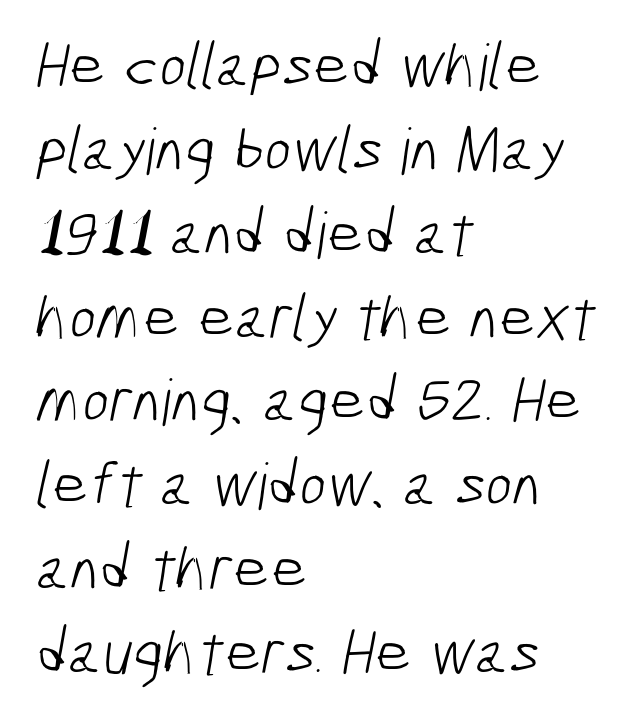
{"serif": "no", "bold": "no", "weight": "light", "width": "condensed", "stroke_contrast": "low", "x_height": "medium", "monospaced": "no", "underline": "no", "align": "left", "line_spacing": "normal", "line_spacing_ratio": 1.31, "letter_spacing": "normal", "letter_spacing_em": 0.0, "glyph_px": 64}
